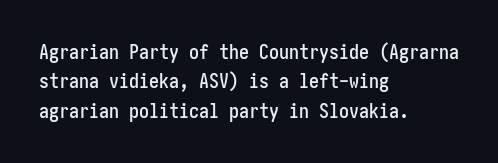
The image shows 20 px text type, upright; set left-aligned, normal line spacing (1.47x), normal letter spacing, not underlined.
